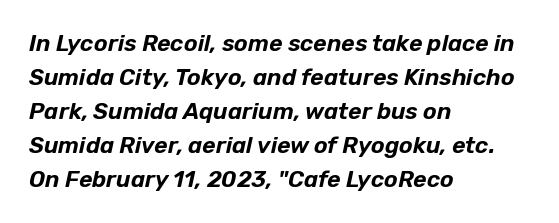
Short and long lines alike share a common starting point at left. Underline: absent. Successive baselines arrive at the customary interval. Yep, that's italic — everything's leaning. The rendering keeps characters at their native spacing.
